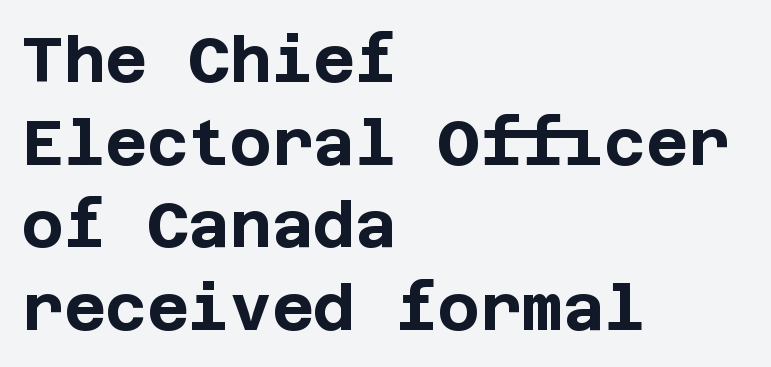
The image shows 64 px bold sans-serif type, upright; set left-aligned, normal line spacing (1.29x), normal letter spacing, not underlined; low stroke contrast and a large x-height.
